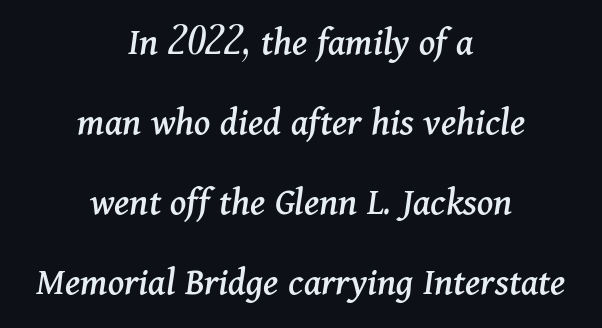
The image shows 40 px serif type, italic (leaning right); set centered, loose line spacing (2.0x), normal letter spacing, not underlined; medium stroke contrast and a medium x-height.
